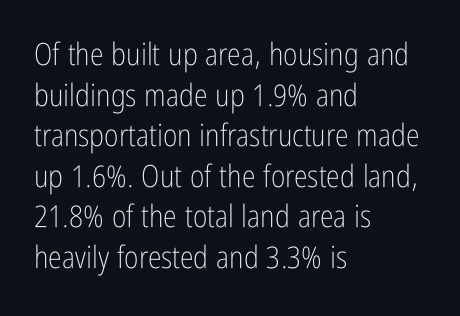
Q: Is the text bold? A: No.
Q: Is the text italic (slanted)? A: No, it is upright.
Q: Is the typeface a serif or a sans-serif typeface? A: Sans-serif.
Q: Is the text underlined? A: No.
Q: How is the paragraph aligned? A: Left-aligned.
Q: Is the spacing between letters normal or unusually wide? A: Normal.
Q: Is the spacing between lines tight, normal or loose? A: Normal.
Q: Width (condensed, normal, or wide)? A: Condensed.
Q: Stroke contrast? A: Low.
Q: x-height? A: Medium.
Q: Monospaced? A: No.
